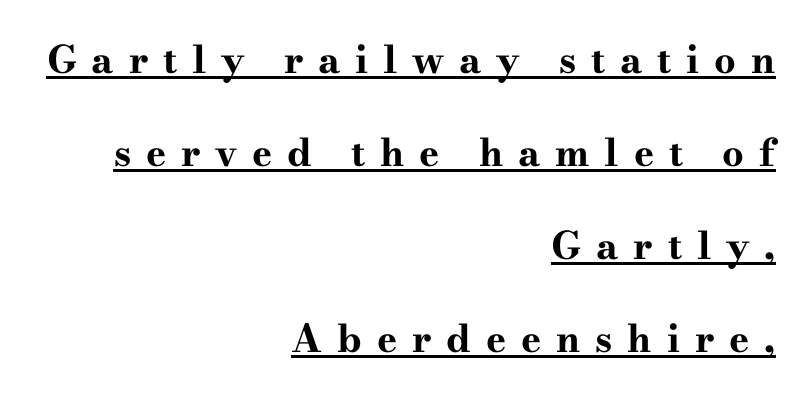
{"serif": "yes", "italic": "no", "bold": "yes", "weight": "bold", "width": "wide", "stroke_contrast": "high", "x_height": "small", "monospaced": "no", "underline": "yes", "align": "right", "line_spacing": "loose", "line_spacing_ratio": 2.45, "letter_spacing": "wide", "letter_spacing_em": 0.39, "glyph_px": 38}
